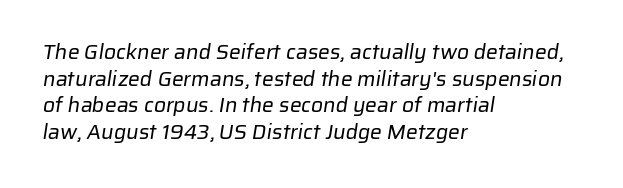
{"bold": "no", "underline": "no", "align": "left", "line_spacing": "normal", "line_spacing_ratio": 1.27, "letter_spacing": "normal", "letter_spacing_em": 0.0, "glyph_px": 21}
